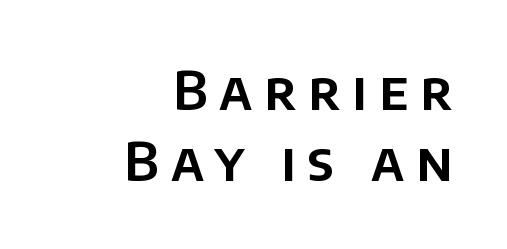
This rendering widens character spacing well past its baseline value. Here the designer chose a conventional face with non-uniform glyph widths. This sample uses a sans-serif face. Honestly, the row spacing looks completely unremarkable.
